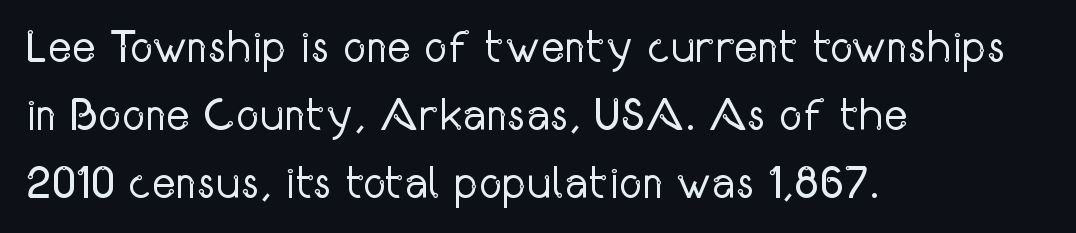
{"serif": "no", "italic": "no", "bold": "no", "weight": "regular", "width": "condensed", "stroke_contrast": "low", "x_height": "medium", "monospaced": "no", "underline": "no", "align": "left", "line_spacing": "normal", "line_spacing_ratio": 1.51, "letter_spacing": "normal", "letter_spacing_em": 0.0, "glyph_px": 45}
